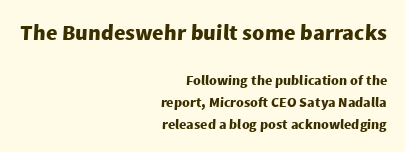
{"bold": "yes", "underline": "no", "align": "right", "line_spacing": "normal", "line_spacing_ratio": 1.59, "letter_spacing": "normal", "letter_spacing_em": 0.0, "larger_block": "first", "size_ratio": 1.57, "glyph_px": 22}
